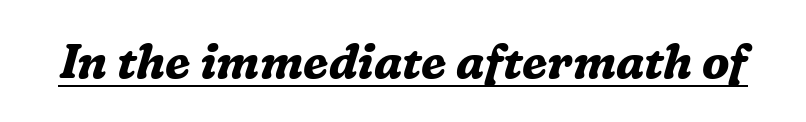
The image shows 47 px bold serif type, italic (leaning right); set normal letter spacing, underlined; medium stroke contrast and a medium x-height.
